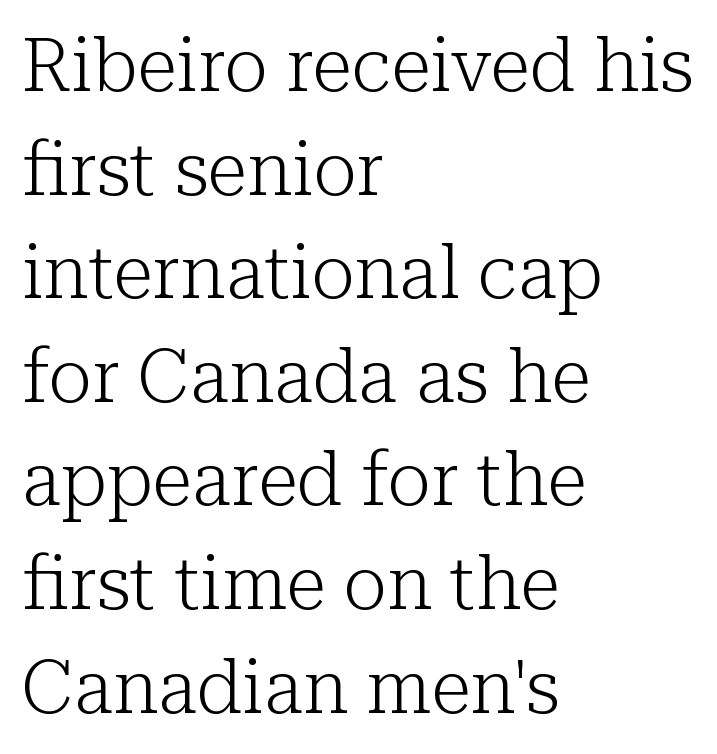
The image shows 74 px light serif type, upright; set left-aligned, normal line spacing (1.4x), normal letter spacing, not underlined; low stroke contrast and a medium x-height.
